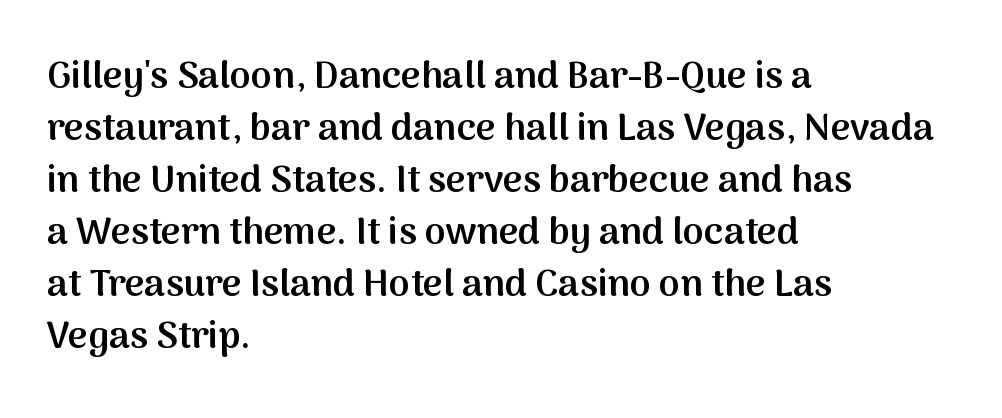
The image shows 38 px semibold sans-serif type, upright; set left-aligned, normal line spacing (1.37x), normal letter spacing, not underlined; medium stroke contrast and a medium x-height.
